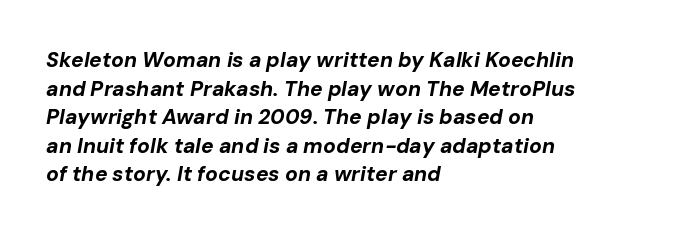
Beneath every word, the page is bare. The letters sit at their default tracking, neither squeezed nor spread. Characters are canted at an angle relative to the baseline's perpendicular. What weight is shown? A full bold with thick strokes.
